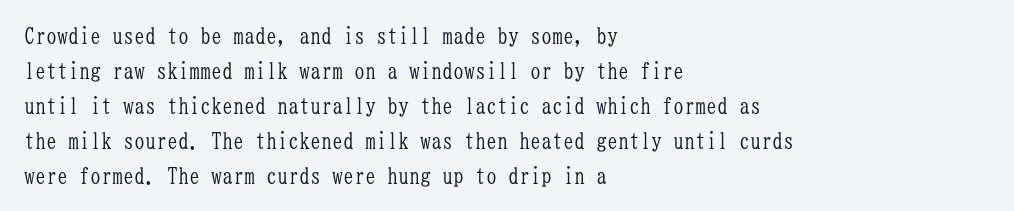
{"italic": "no", "bold": "no", "underline": "no", "align": "left", "line_spacing": "normal", "line_spacing_ratio": 1.59, "letter_spacing": "normal", "letter_spacing_em": 0.0, "glyph_px": 22}
